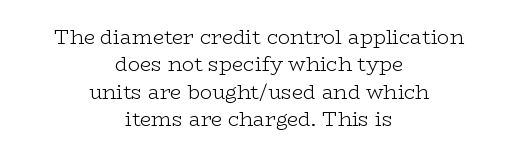
The image shows 20 px text type, upright; set centered, normal line spacing (1.37x), normal letter spacing, not underlined.
